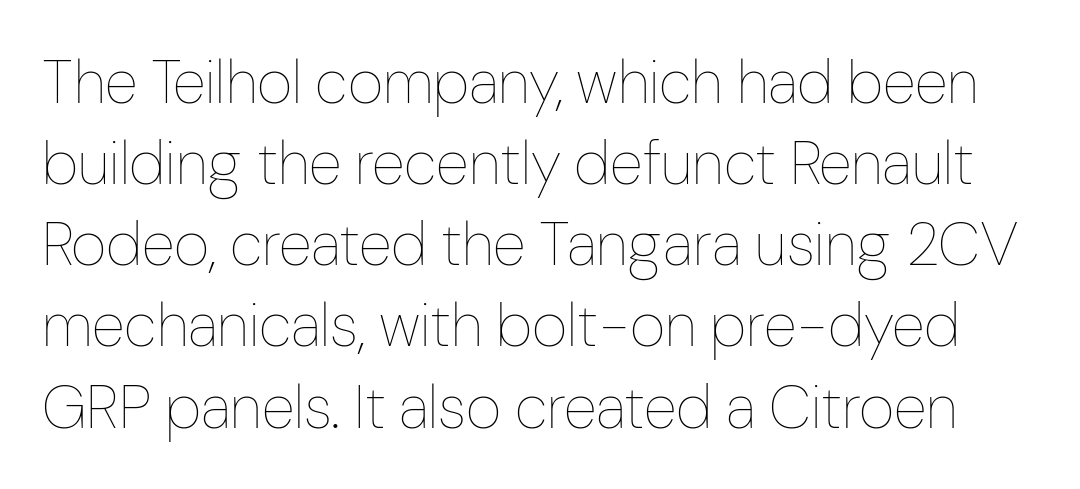
{"italic": "no", "bold": "no", "weight": "thin", "width": "condensed", "stroke_contrast": "low", "x_height": "medium", "monospaced": "no", "underline": "no", "line_spacing": "normal", "line_spacing_ratio": 1.33, "letter_spacing": "normal", "letter_spacing_em": 0.0, "glyph_px": 61}
